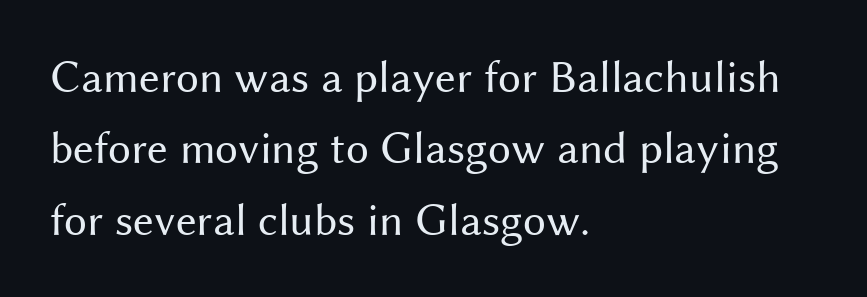
Q: Is the text bold? A: No.
Q: Is the text italic (slanted)? A: No, it is upright.
Q: Is the typeface a serif or a sans-serif typeface? A: Sans-serif.
Q: Is the text underlined? A: No.
Q: How is the paragraph aligned? A: Left-aligned.
Q: Is the spacing between letters normal or unusually wide? A: Normal.
Q: Is the spacing between lines tight, normal or loose? A: Normal.
Q: Width (condensed, normal, or wide)? A: Normal.
Q: Stroke contrast? A: Medium.
Q: x-height? A: Medium.
Q: Monospaced? A: No.
